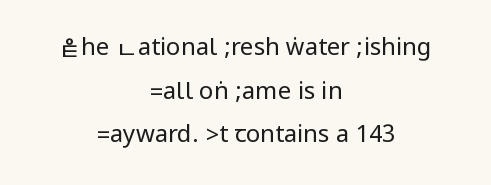
Glance below the letters and you will spot only blank space. Both edges are ragged and mirror each other, which tells us the setting is centered. The letters stand straight up with perfectly vertical stems. No extra tracking has been applied to these lines. No extra ink here — the face is not bold.
